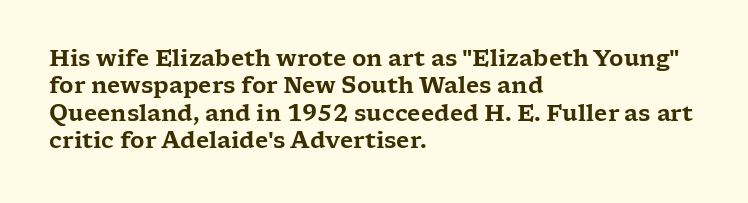
Q: Is the text italic (slanted)? A: No, it is upright.
Q: Is the text underlined? A: No.
Q: How is the paragraph aligned? A: Left-aligned.
Q: Is the spacing between letters normal or unusually wide? A: Normal.
